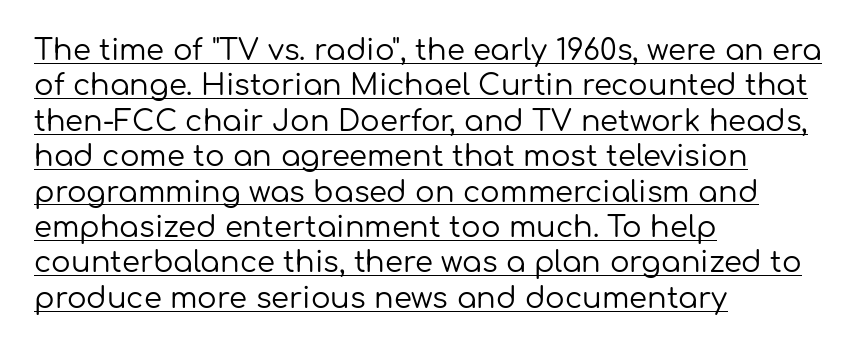
The rendering uses the underline text-decoration. This rendering uses left alignment, leaving the right contour irregular. The passage shown is typed in a proportional face where columns would drift. A typesetter would mark this as roman, not italic.
